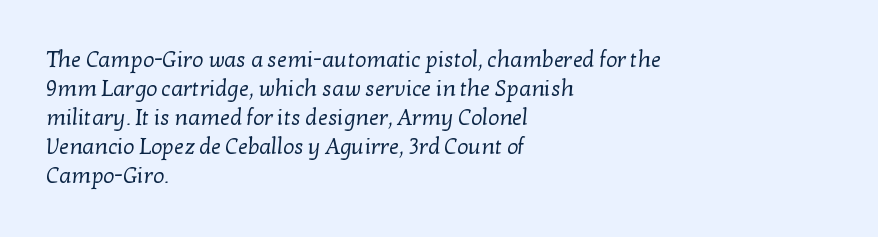
The image shows 22 px text type; set left-aligned, normal line spacing (1.32x), normal letter spacing, not underlined.
